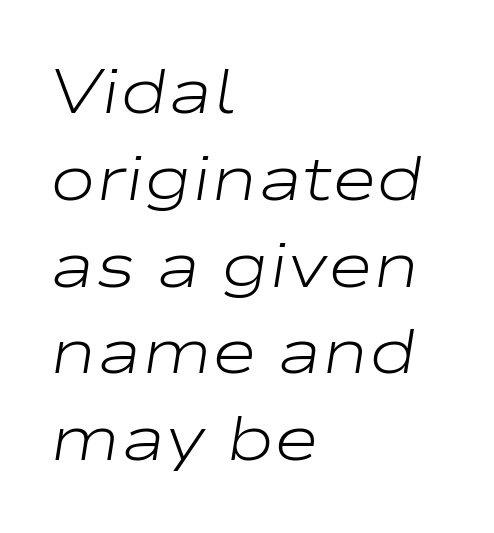
The image shows 62 px light, wide type, italic (leaning right); set left-aligned, normal line spacing (1.4x), normal letter spacing, not underlined; low stroke contrast and a medium x-height.
